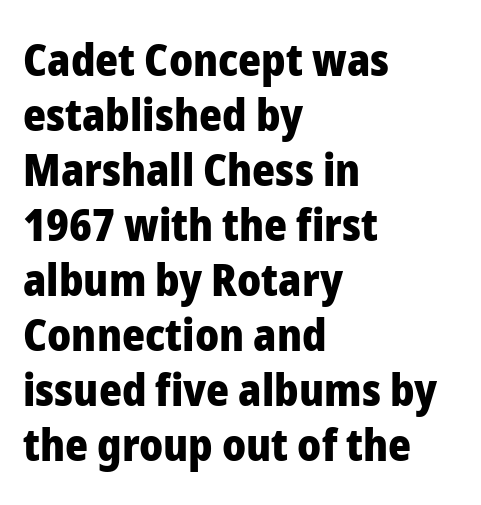
The image shows 44 px heavy sans-serif type, upright; set left-aligned, normal line spacing (1.25x), normal letter spacing, not underlined; low stroke contrast and a medium x-height.
